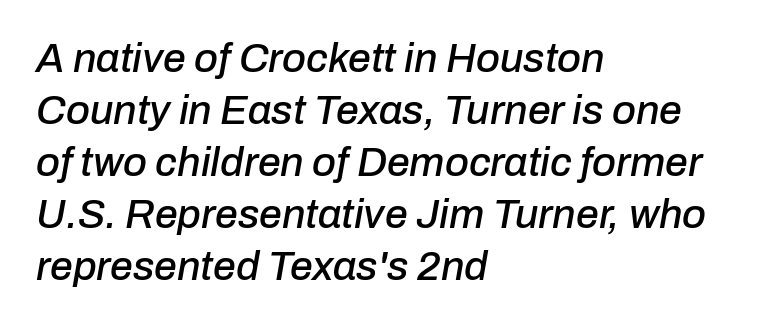
There's an unmistakable incline to the writing here. Does the copy run flush right? No — it runs flush left. Does the leading feel generous? No, just average. The face used here is proportionally spaced, like ordinary book or web type.
